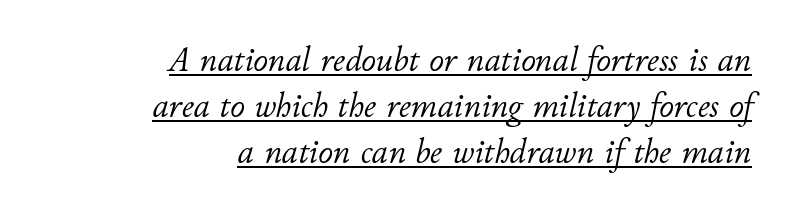
Q: Is the text bold? A: No.
Q: Is the text italic (slanted)? A: Yes, it leans right by about 11 degrees.
Q: Is the text underlined? A: Yes.
Q: How is the paragraph aligned? A: Right-aligned.
Q: Is the spacing between letters normal or unusually wide? A: Normal.
Q: Is the spacing between lines tight, normal or loose? A: Normal.
Q: Width (condensed, normal, or wide)? A: Normal.
Q: Stroke contrast? A: Low.
Q: x-height? A: Small.
Q: Monospaced? A: No.
